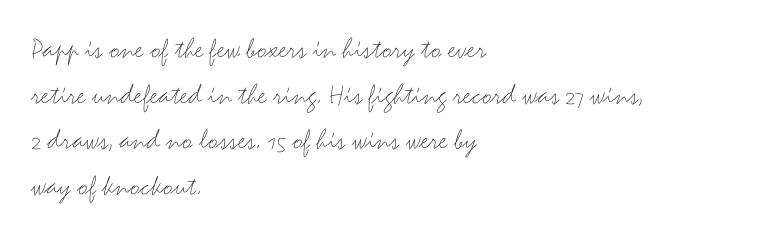
{"serif": "no", "bold": "no", "weight": "thin", "width": "wide", "stroke_contrast": "medium", "x_height": "small", "monospaced": "no", "underline": "no", "align": "left", "line_spacing": "normal", "line_spacing_ratio": 1.52, "letter_spacing": "normal", "letter_spacing_em": 0.0, "glyph_px": 30}
